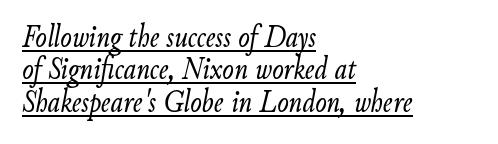
Emphasis-style slanted type is in use. The typesetter chose a ragged-right arrangement here. What's the leading like? Squeezed, with rows nearly overlapping. Heft: none added — not bold. Honestly, the underline is the first thing you notice here.
